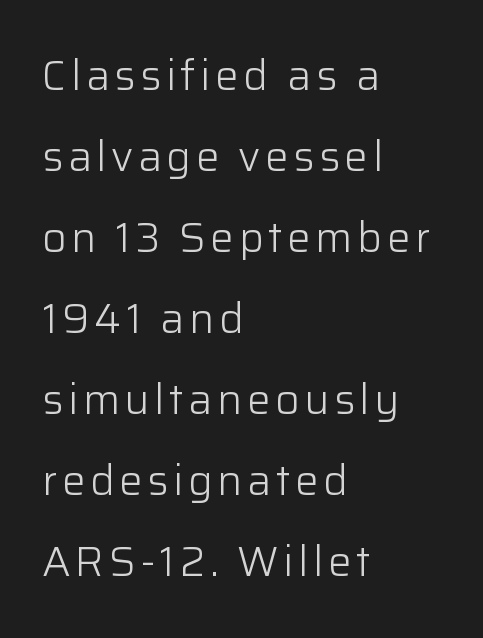
{"serif": "no", "italic": "no", "bold": "no", "weight": "light", "width": "normal", "stroke_contrast": "low", "x_height": "medium", "monospaced": "no", "underline": "no", "align": "left", "line_spacing": "loose", "line_spacing_ratio": 1.93, "glyph_px": 42}
